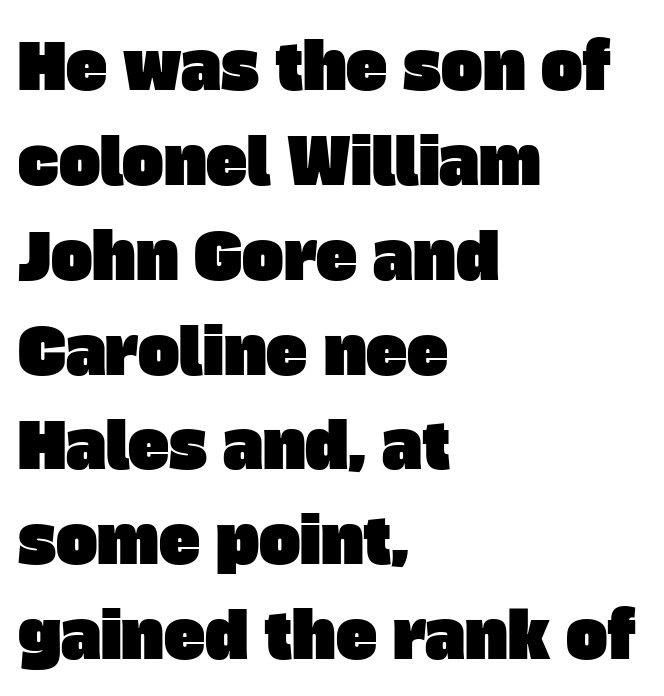
The font family rendered here belongs to the sans-serif group. The letters advance in unequal steps, a hallmark of proportional type. Horizontally, the lines are justified to the leading edge only. This block has exactly the height ordinary leading produces. Letters rest on an invisible, unmarked baseline.
